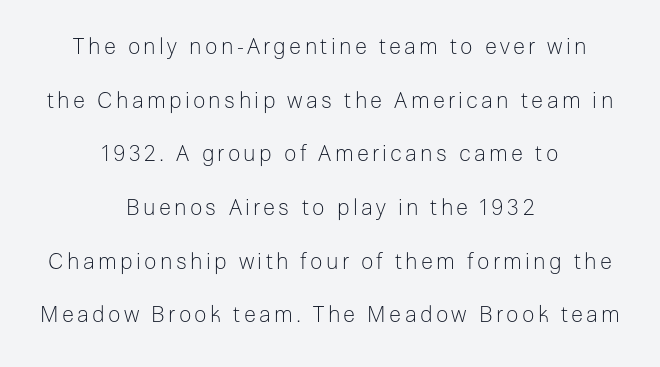
{"italic": "no", "bold": "no", "underline": "no", "align": "center", "line_spacing": "loose", "line_spacing_ratio": 2.44, "glyph_px": 22}
